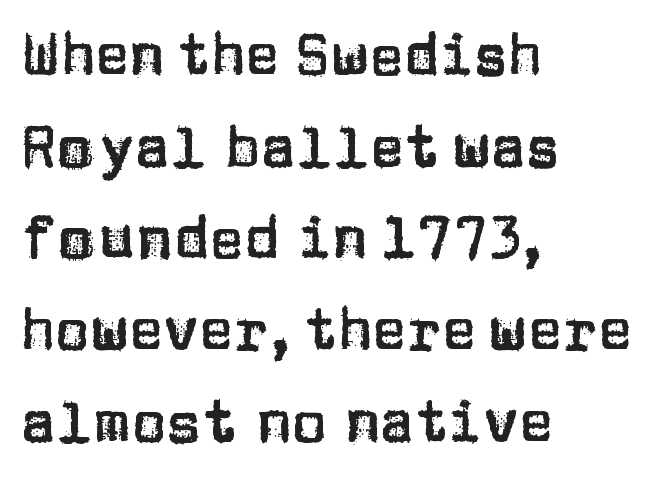
The image shows 58 px sans-serif type, upright; set left-aligned, normal line spacing (1.58x), normal letter spacing, not underlined; low stroke contrast and a large x-height.
